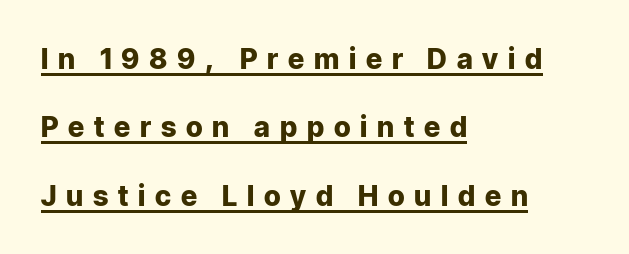
Q: Is the text bold? A: Yes.
Q: Is the text italic (slanted)? A: No, it is upright.
Q: Is the typeface a serif or a sans-serif typeface? A: Sans-serif.
Q: Is the text underlined? A: Yes.
Q: How is the paragraph aligned? A: Left-aligned.
Q: Is the spacing between letters normal or unusually wide? A: Unusually wide.
Q: Is the spacing between lines tight, normal or loose? A: Loose.
Q: Width (condensed, normal, or wide)? A: Normal.
Q: Stroke contrast? A: Low.
Q: x-height? A: Medium.
Q: Monospaced? A: No.
